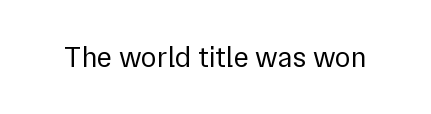
The image shows 29 px regular-weight sans-serif type, upright; set normal letter spacing, not underlined; a medium x-height.
